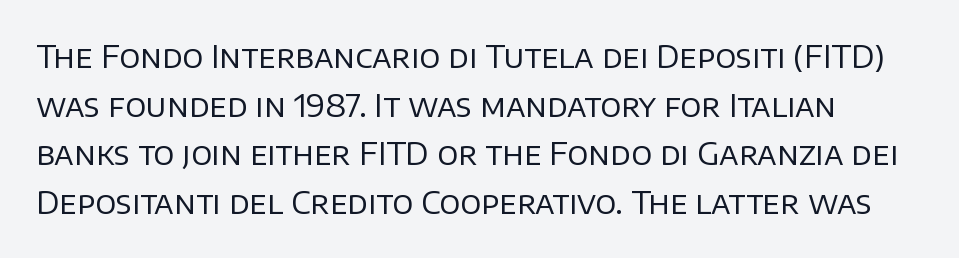
The type sits square on the baseline with zero lean. Nothing unusual about the tracking: characters are spaced as the font intends. Do the characters align in a grid? No, the font is proportional. Honestly, the row spacing looks completely unremarkable. Nope, no serifs anywhere on these letters.
